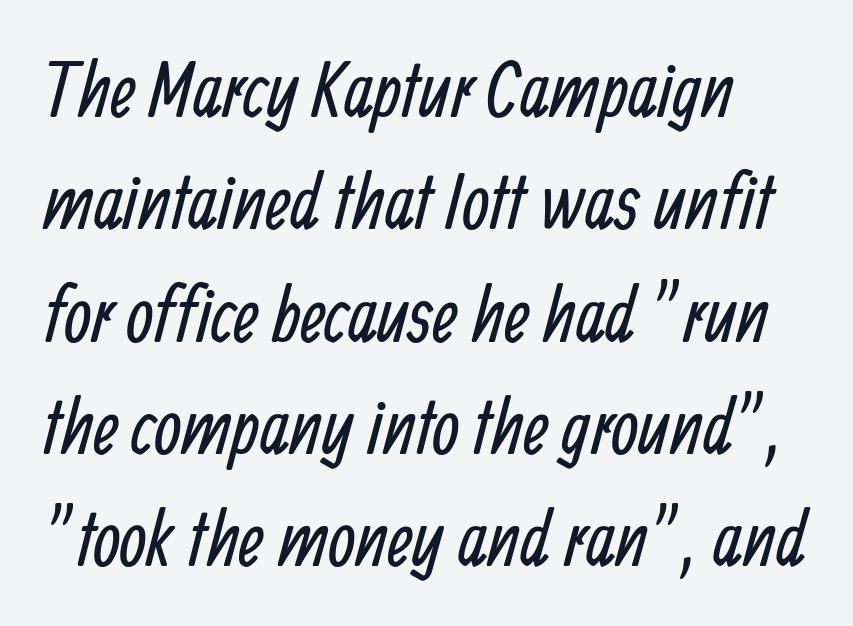
The image shows 78 px regular-weight, condensed sans-serif type; set normal line spacing (1.44x), normal letter spacing, not underlined; low stroke contrast and a medium x-height.
